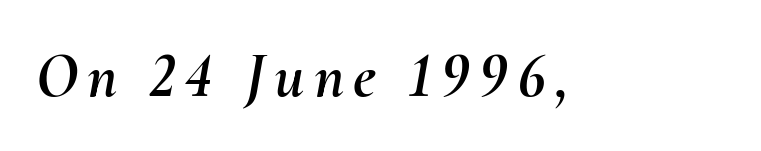
Q: Is the text italic (slanted)? A: Yes, it leans right by about 10 degrees.
Q: Is the text underlined? A: No.
Q: Width (condensed, normal, or wide)? A: Normal.
Q: Stroke contrast? A: Medium.
Q: x-height? A: Small.
Q: Monospaced? A: No.
